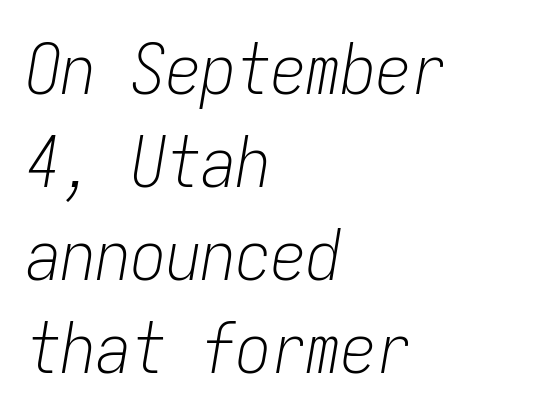
Looking at the ascenders, they clearly lean. The rendering uses typewriter-style spacing with identical character cells. Check under the words: just untouched page. These lines are set flush left with a ragged right edge. Line spacing here is normal.
